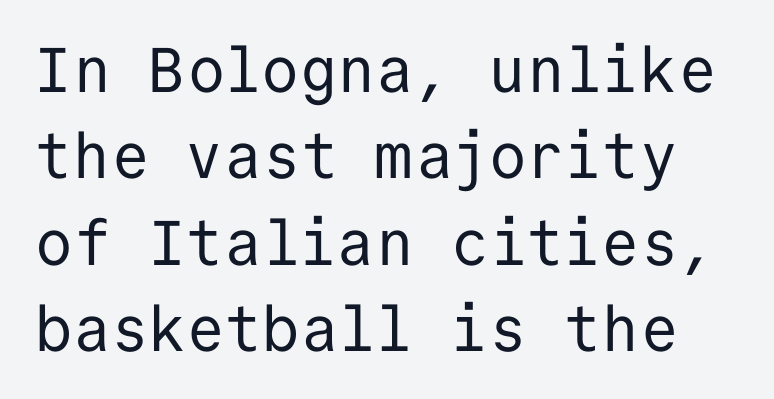
The lettering holds an erect, upright posture throughout. A normal amount of white space separates one row of letters from the next. Nope, no serifs anywhere on these letters. Fixed-width glyphs throughout — classic coding-font behaviour. Quick note: underline off.
